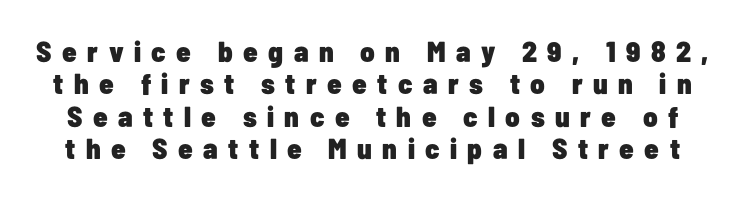
Q: Is the text bold? A: Yes.
Q: Is the text italic (slanted)? A: No, it is upright.
Q: Is the typeface a serif or a sans-serif typeface? A: Sans-serif.
Q: Is the text underlined? A: No.
Q: Is the spacing between letters normal or unusually wide? A: Unusually wide.
Q: Is the spacing between lines tight, normal or loose? A: Tight.
Q: Width (condensed, normal, or wide)? A: Condensed.
Q: Stroke contrast? A: Low.
Q: x-height? A: Medium.
Q: Monospaced? A: No.
